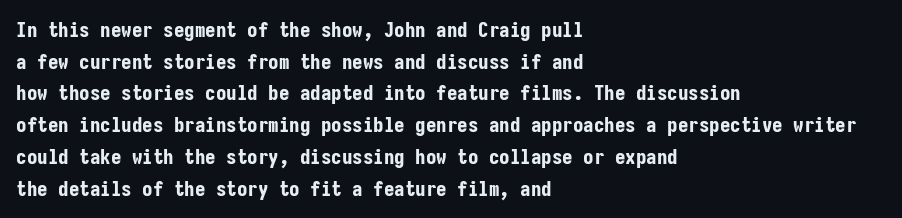
Q: Is the text bold? A: Yes.
Q: Is the text italic (slanted)? A: No, it is upright.
Q: Is the text underlined? A: No.
Q: How is the paragraph aligned? A: Left-aligned.
Q: Is the spacing between letters normal or unusually wide? A: Normal.
Q: Is the spacing between lines tight, normal or loose? A: Normal.
